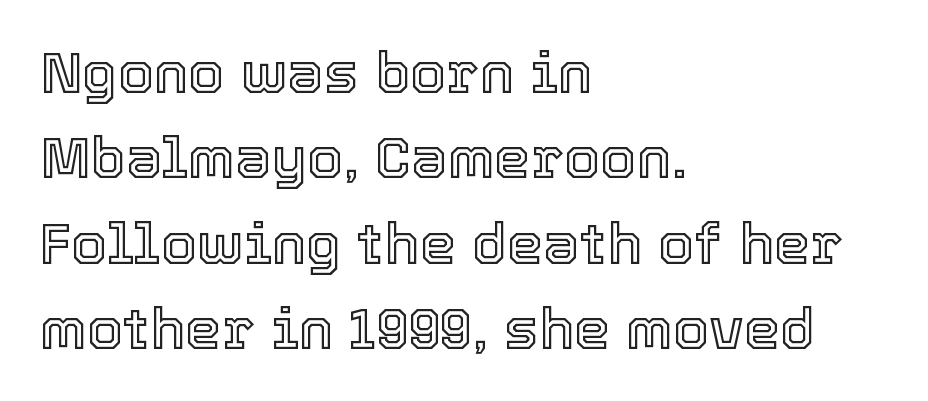
Typeset ragged right — the left edge is the straight one. Quick note: underline off. Each word holds together tightly as a unit, with standard inter-letter gaps. Italic: no, the glyphs are upright roman. The leading is moderate, giving the passage an even texture.
